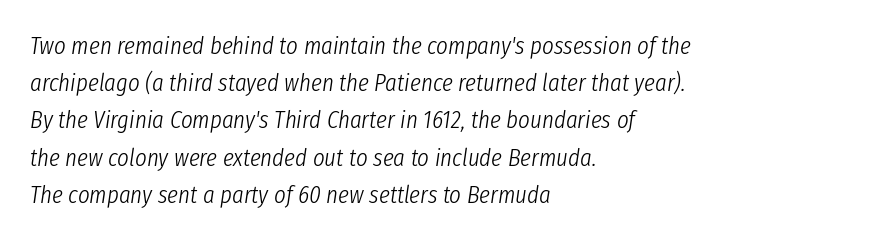
{"italic": "yes", "lean": "right", "slant_degrees": 8, "bold": "no", "underline": "no", "align": "left", "line_spacing": "normal", "line_spacing_ratio": 1.49, "letter_spacing": "normal", "letter_spacing_em": 0.0, "glyph_px": 25}
